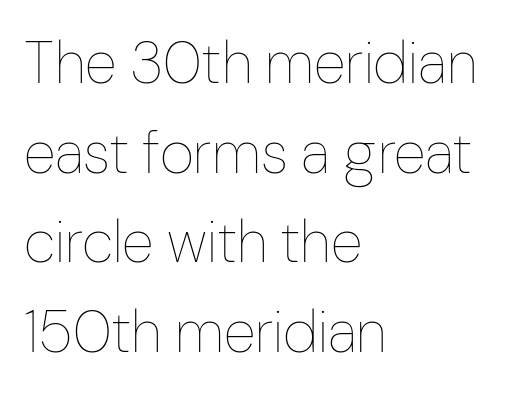
The image shows 59 px thin, condensed type, upright; set left-aligned, normal line spacing (1.52x), normal letter spacing, not underlined; low stroke contrast and a medium x-height.
